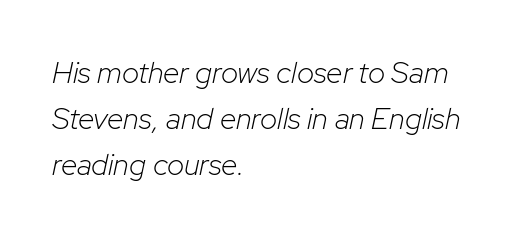
{"italic": "yes", "lean": "right", "slant_degrees": 12, "bold": "no", "weight": "light", "width": "normal", "stroke_contrast": "low", "x_height": "medium", "monospaced": "no", "underline": "no", "align": "left", "line_spacing": "normal", "line_spacing_ratio": 1.53, "letter_spacing": "normal", "letter_spacing_em": 0.0, "glyph_px": 30}
